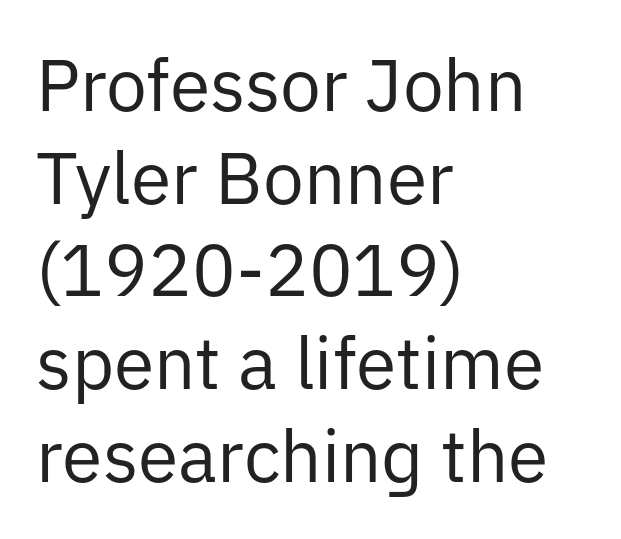
These lines sit exactly where default settings would place them. Do the letters lean? They stand straight. How are the letters spaced? Ordinarily, with no added tracking. This sample is left-justified, so line endings fall wherever the words run out. Classification — sans serif.
